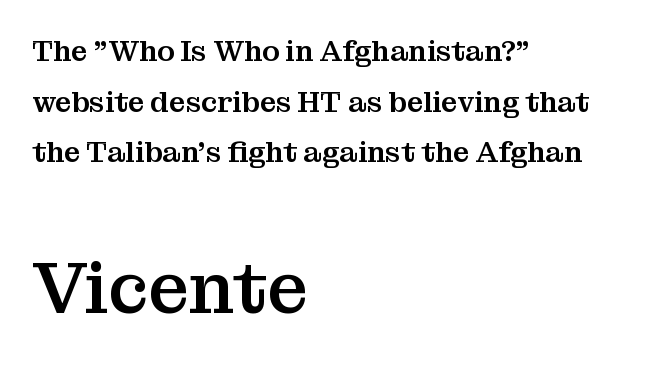
The image shows 72 px serif type, upright; set left-aligned, line spacing 1.75x, normal letter spacing, not underlined; the second (bottom) block is 2.48x larger; medium stroke contrast and a medium x-height.
